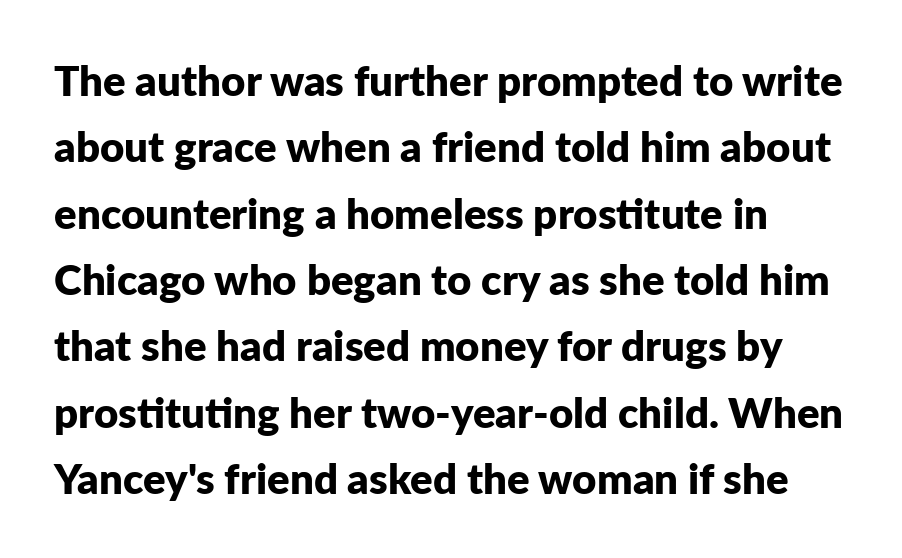
Q: Is the text bold? A: Yes.
Q: Is the text italic (slanted)? A: No, it is upright.
Q: Is the typeface a serif or a sans-serif typeface? A: Sans-serif.
Q: Is the text underlined? A: No.
Q: How is the paragraph aligned? A: Left-aligned.
Q: Is the spacing between letters normal or unusually wide? A: Normal.
Q: Is the spacing between lines tight, normal or loose? A: Normal.
Q: Width (condensed, normal, or wide)? A: Normal.
Q: Stroke contrast? A: Low.
Q: x-height? A: Medium.
Q: Monospaced? A: No.
